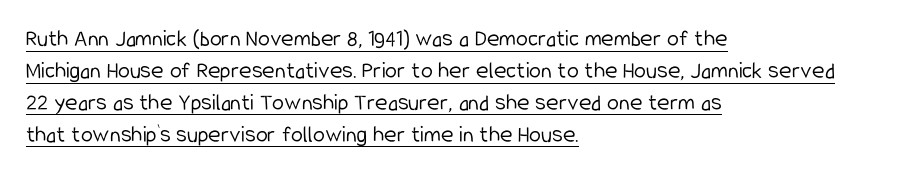
The typesetter has applied underlining to the passage shown. The type is set solid horizontally, with unmodified tracking. Whoever set this chose a conventional vertical rhythm. The strokes carry an ordinary text weight at most. Casual observation: everything's shoved over to the left.
